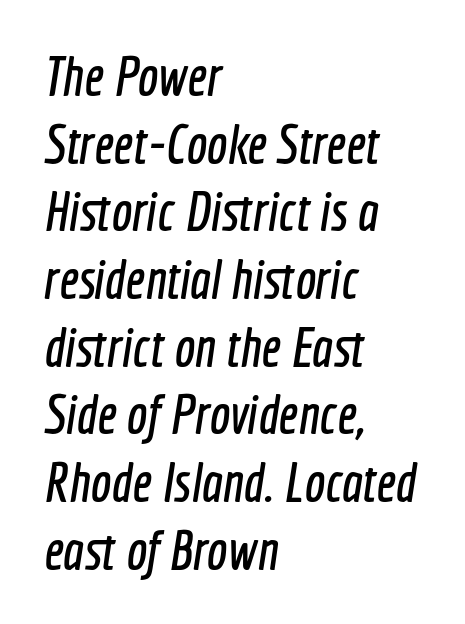
{"serif": "no", "width": "condensed", "x_height": "medium", "monospaced": "no", "underline": "no", "align": "left", "line_spacing_ratio": 1.23, "letter_spacing": "normal", "letter_spacing_em": 0.0, "glyph_px": 55}
